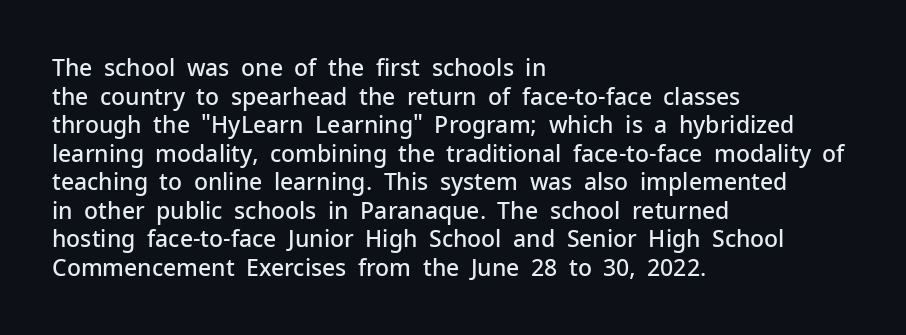
The image shows 23 px text type, upright; set left-aligned, line spacing 1.24x, normal letter spacing, not underlined.
